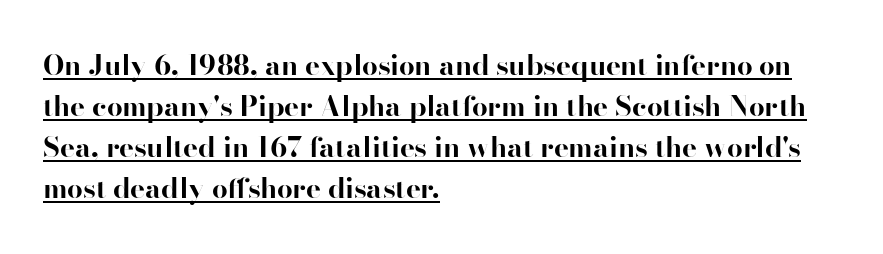
These lines sit exactly where default settings would place them. What weight is shown? A full bold with thick strokes. You can see a thin bar hugging the bottom of the glyphs. There is no visible air inserted between adjacent glyphs. I'd call this a serif setting — the letters wear small feet.
